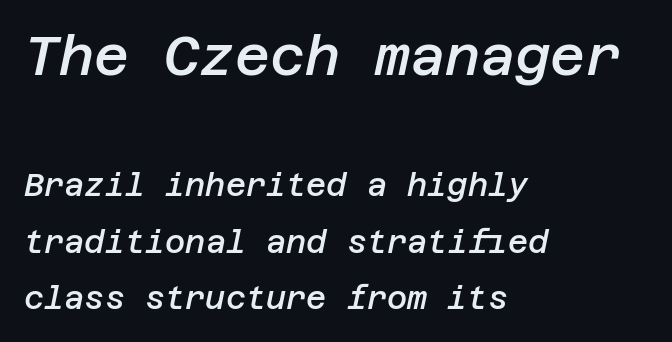
{"italic": "yes", "lean": "right", "slant_degrees": 12, "bold": "semi", "weight": "semibold", "width": "normal", "stroke_contrast": "low", "x_height": "large", "underline": "no", "align": "left", "line_spacing_ratio": 1.83, "letter_spacing": "normal", "letter_spacing_em": 0.0, "larger_block": "first", "size_ratio": 1.74, "glyph_px": 54}
